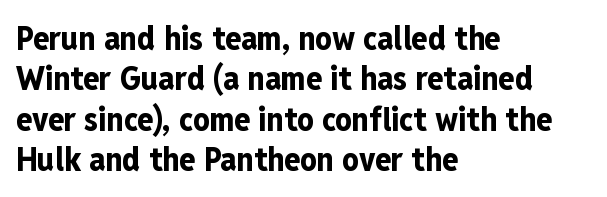
No italicization has been applied; the sample stays upright. The paragraph has a hard left edge and a soft right edge. The letterforms sit shoulder to shoulder at normal distance. What weight is shown? A full bold with thick strokes. Letters rest on an invisible, unmarked baseline. Letterform terminals end flat and unadorned throughout the passage.
